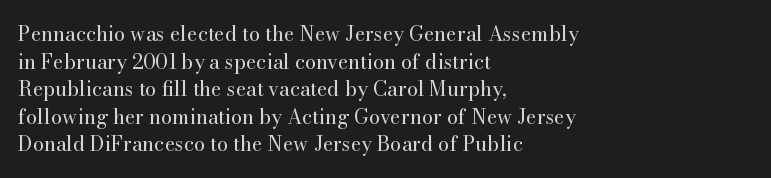
{"italic": "no", "bold": "no", "underline": "no", "align": "left", "line_spacing": "normal", "line_spacing_ratio": 1.38, "letter_spacing": "normal", "letter_spacing_em": 0.0, "glyph_px": 20}
